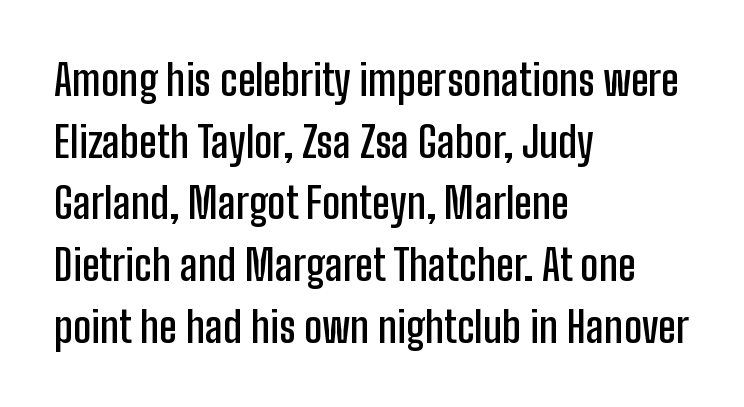
Q: Is the text bold? A: Semi-bold.
Q: Is the text italic (slanted)? A: No, it is upright.
Q: Is the typeface a serif or a sans-serif typeface? A: Sans-serif.
Q: Is the text underlined? A: No.
Q: How is the paragraph aligned? A: Left-aligned.
Q: Is the spacing between letters normal or unusually wide? A: Normal.
Q: Is the spacing between lines tight, normal or loose? A: Normal.
Q: Width (condensed, normal, or wide)? A: Condensed.
Q: Stroke contrast? A: Low.
Q: x-height? A: Medium.
Q: Monospaced? A: No.
